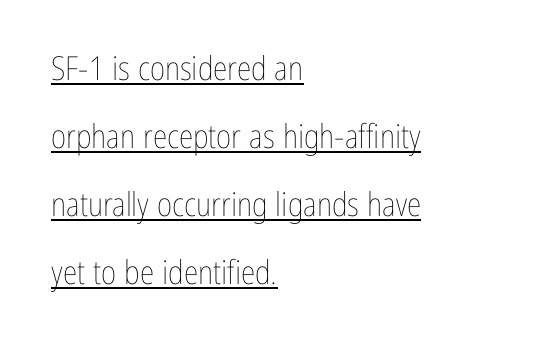
Q: Is the text bold? A: No.
Q: Is the text italic (slanted)? A: No, it is upright.
Q: Is the text underlined? A: Yes.
Q: How is the paragraph aligned? A: Left-aligned.
Q: Is the spacing between letters normal or unusually wide? A: Normal.
Q: Is the spacing between lines tight, normal or loose? A: Loose.
Q: Width (condensed, normal, or wide)? A: Condensed.
Q: Stroke contrast? A: Low.
Q: x-height? A: Medium.
Q: Monospaced? A: No.
